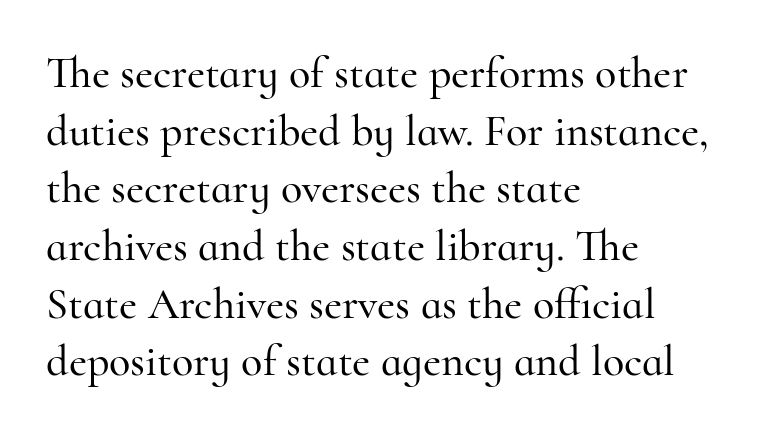
Q: Is the text italic (slanted)? A: No, it is upright.
Q: Is the typeface a serif or a sans-serif typeface? A: Serif.
Q: Is the text underlined? A: No.
Q: How is the paragraph aligned? A: Left-aligned.
Q: Is the spacing between letters normal or unusually wide? A: Normal.
Q: Is the spacing between lines tight, normal or loose? A: Normal.
Q: Width (condensed, normal, or wide)? A: Normal.
Q: Stroke contrast? A: High.
Q: x-height? A: Small.
Q: Monospaced? A: No.
